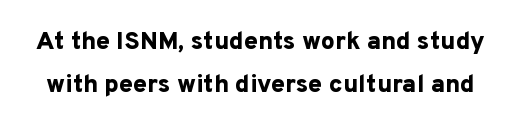
The image shows 25 px bold type, upright; set line spacing 1.74x, normal letter spacing, not underlined.
